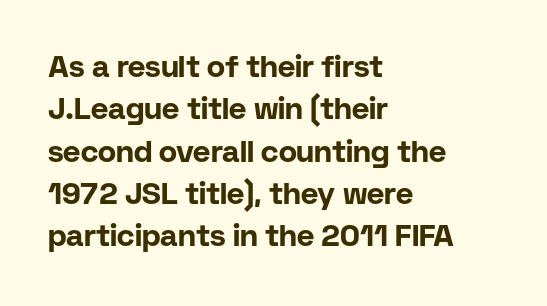
{"serif": "no", "italic": "no", "bold": "yes", "weight": "bold", "width": "normal", "stroke_contrast": "low", "x_height": "medium", "monospaced": "no", "underline": "no", "align": "left", "line_spacing": "normal", "line_spacing_ratio": 1.41, "letter_spacing": "normal", "letter_spacing_em": 0.0, "glyph_px": 30}
